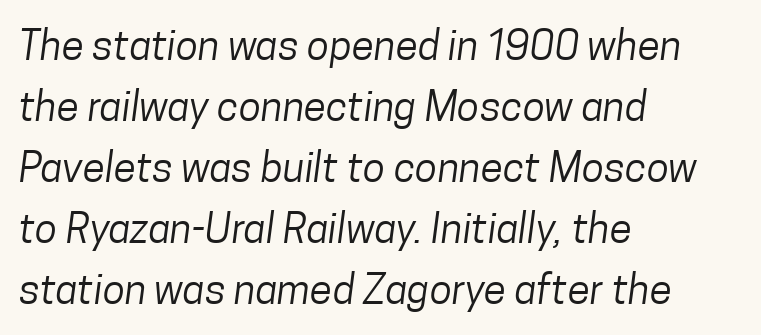
{"serif": "no", "bold": "no", "weight": "regular", "width": "condensed", "stroke_contrast": "low", "x_height": "medium", "monospaced": "no", "underline": "no", "align": "left", "line_spacing": "normal", "line_spacing_ratio": 1.49, "letter_spacing": "normal", "letter_spacing_em": 0.0, "glyph_px": 41}
